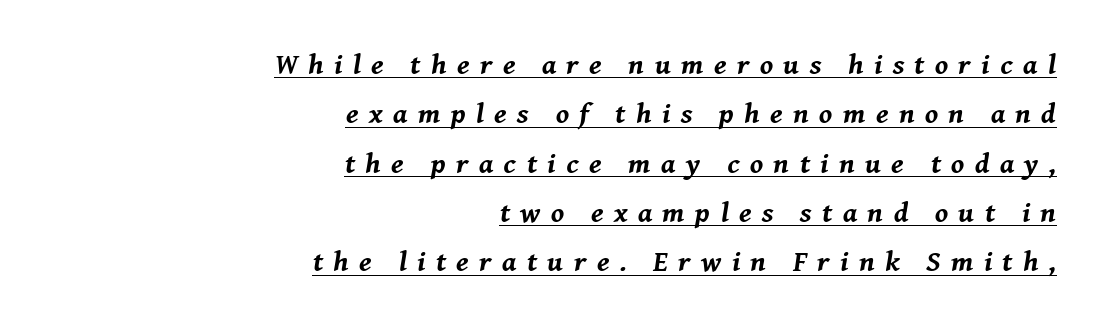
Q: Is the text bold? A: Yes.
Q: Is the text italic (slanted)? A: Yes, it leans right by about 8 degrees.
Q: Is the text underlined? A: Yes.
Q: How is the paragraph aligned? A: Right-aligned.
Q: Is the spacing between letters normal or unusually wide? A: Unusually wide.
Q: Is the spacing between lines tight, normal or loose? A: Normal.
Q: Width (condensed, normal, or wide)? A: Normal.
Q: Stroke contrast? A: Medium.
Q: x-height? A: Medium.
Q: Monospaced? A: No.
